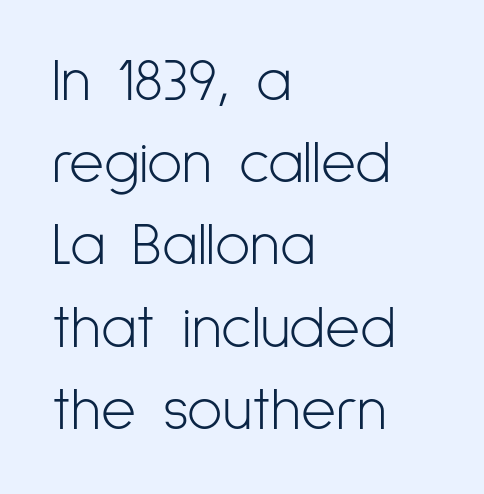
{"serif": "no", "italic": "no", "bold": "no", "weight": "light", "width": "condensed", "stroke_contrast": "low", "x_height": "medium", "monospaced": "no", "underline": "no", "align": "left", "line_spacing": "normal", "line_spacing_ratio": 1.37, "letter_spacing": "normal", "letter_spacing_em": 0.0, "glyph_px": 60}
